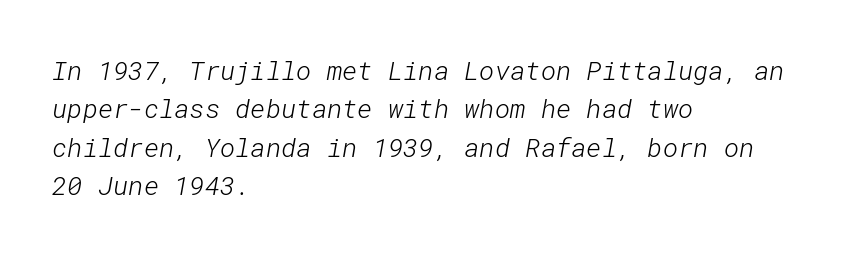
Q: Is the text bold? A: No.
Q: Is the text underlined? A: No.
Q: How is the paragraph aligned? A: Left-aligned.
Q: Is the spacing between letters normal or unusually wide? A: Normal.
Q: Is the spacing between lines tight, normal or loose? A: Normal.
